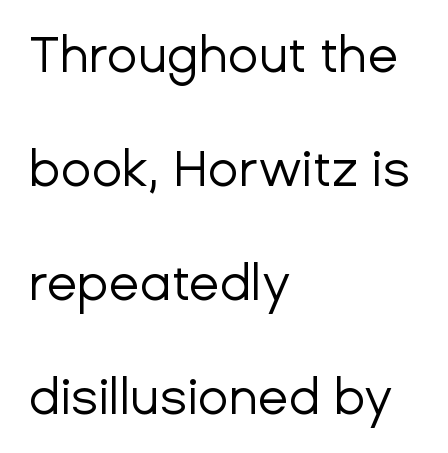
The image shows 50 px regular-weight sans-serif type, upright; set left-aligned, loose line spacing (2.28x), normal letter spacing, not underlined; low stroke contrast and a medium x-height.
